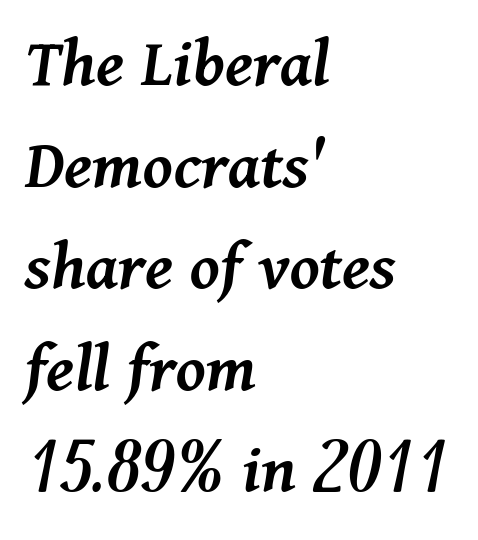
The image shows 72 px semibold type, italic (leaning right); set left-aligned, normal line spacing (1.41x), normal letter spacing, not underlined; medium stroke contrast and a medium x-height.
